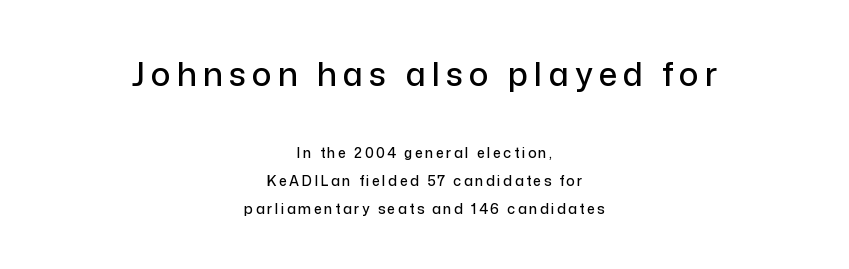
The image shows 33 px sans-serif type, upright; set centered, loose line spacing (1.99x), not underlined; the first (top) block is 2.36x larger; low stroke contrast and a medium x-height.
